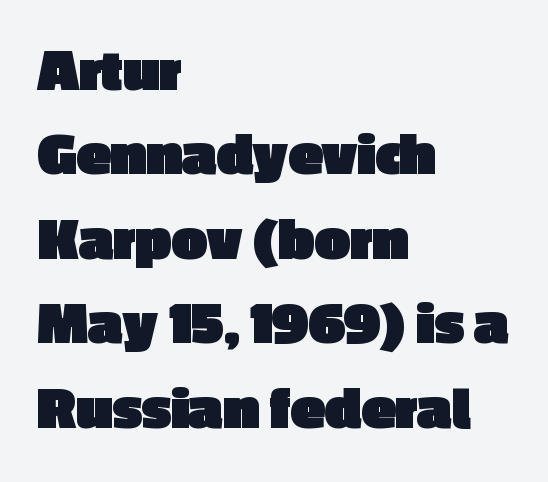
The image shows 63 px heavy sans-serif type, upright; set left-aligned, normal line spacing (1.34x), normal letter spacing, not underlined; a medium x-height.
